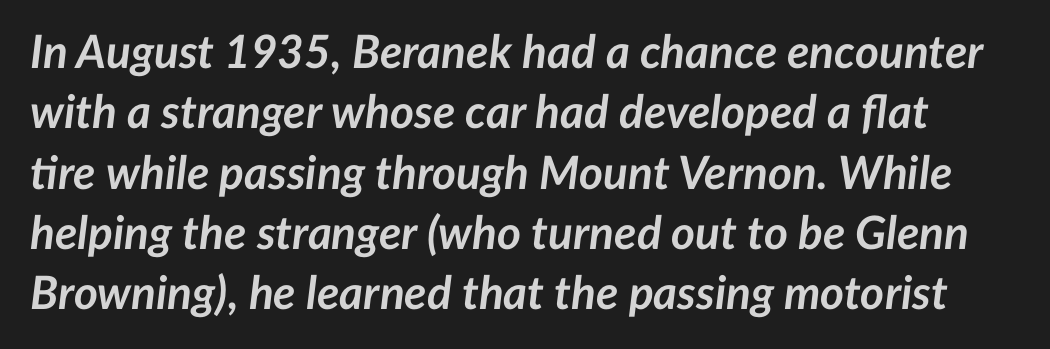
The image shows 46 px semibold type, italic (leaning right); set normal line spacing (1.31x), normal letter spacing, not underlined; low stroke contrast and a medium x-height.
